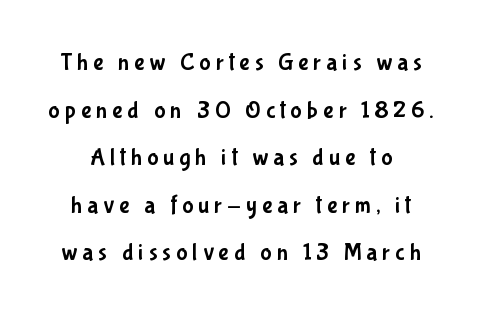
The image shows 24 px text type, upright; set loose line spacing (1.98x), unusually wide letter spacing (+0.21 em), not underlined.
